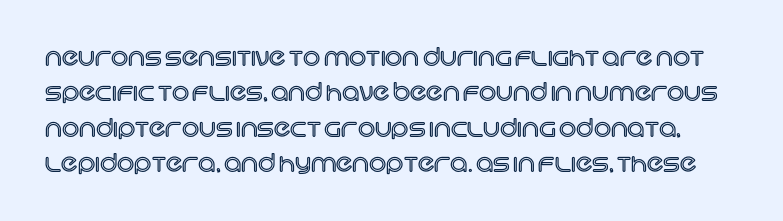
Q: Is the text italic (slanted)? A: No, it is upright.
Q: Is the text underlined? A: No.
Q: Is the spacing between letters normal or unusually wide? A: Normal.
Q: Is the spacing between lines tight, normal or loose? A: Normal.
